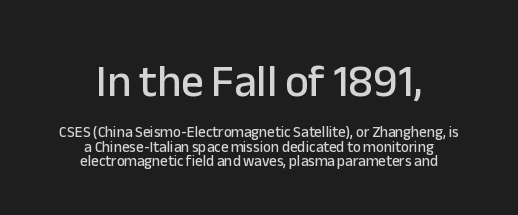
The image shows 45 px sans-serif type, upright; set centered, tight line spacing (0.96x), normal letter spacing, not underlined; the first (top) block is 3.0x larger; low stroke contrast and a medium x-height.
